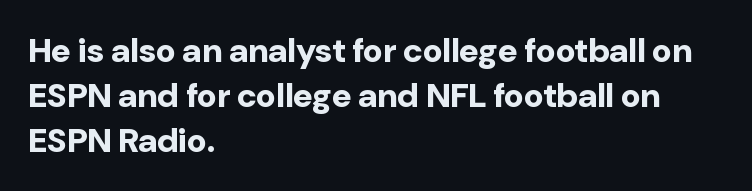
The rows are spaced the way most documents space them. The typeface chosen for these lines omits serifs. The letterforms sit shoulder to shoulder at normal distance. Any mark beneath the type? The region is blank.
